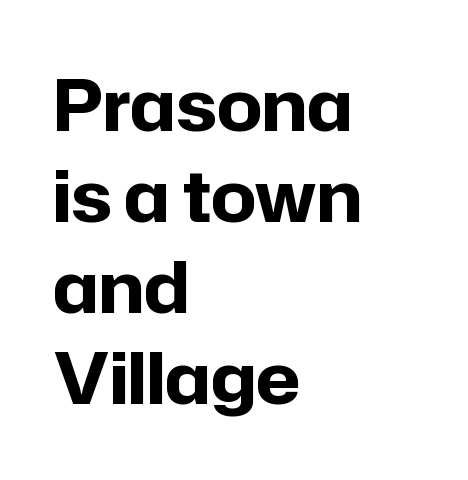
The image shows 71 px bold sans-serif type, upright; set left-aligned, normal line spacing (1.28x), normal letter spacing, not underlined; low stroke contrast and a medium x-height.
